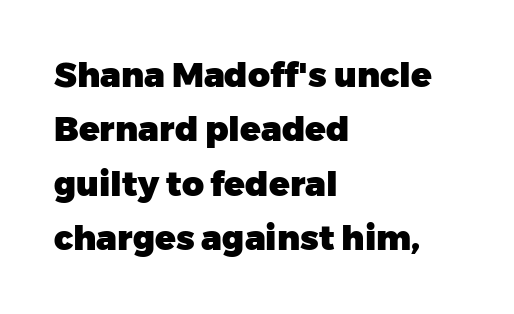
Q: Is the text bold? A: Yes.
Q: Is the text italic (slanted)? A: No, it is upright.
Q: Is the typeface a serif or a sans-serif typeface? A: Sans-serif.
Q: Is the text underlined? A: No.
Q: How is the paragraph aligned? A: Left-aligned.
Q: Is the spacing between letters normal or unusually wide? A: Normal.
Q: Is the spacing between lines tight, normal or loose? A: Normal.
Q: Width (condensed, normal, or wide)? A: Normal.
Q: Stroke contrast? A: Low.
Q: x-height? A: Medium.
Q: Monospaced? A: No.
